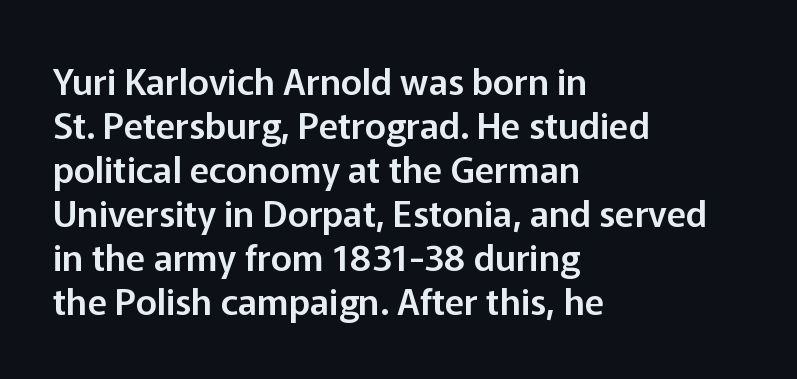
{"serif": "no", "italic": "no", "width": "normal", "stroke_contrast": "low", "x_height": "medium", "monospaced": "no", "underline": "no", "align": "left", "line_spacing_ratio": 1.22, "letter_spacing": "normal", "letter_spacing_em": 0.0, "glyph_px": 36}
